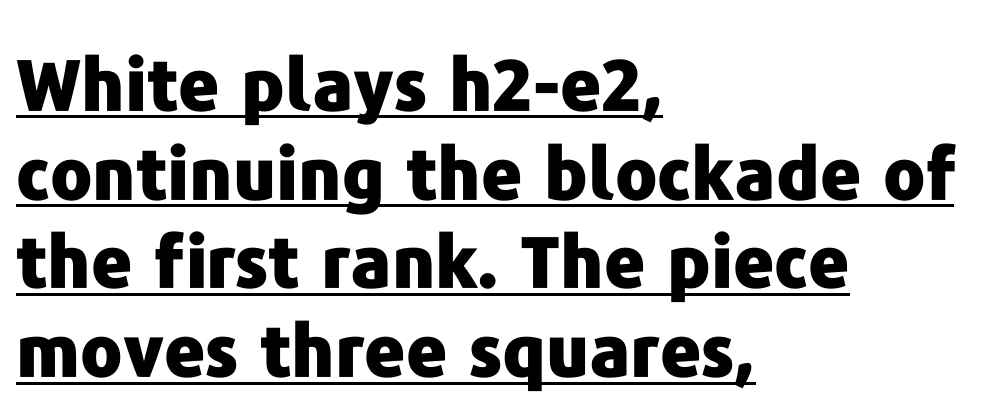
The image shows 71 px heavy sans-serif type, upright; set left-aligned, normal line spacing (1.25x), normal letter spacing, underlined; low stroke contrast and a medium x-height.
